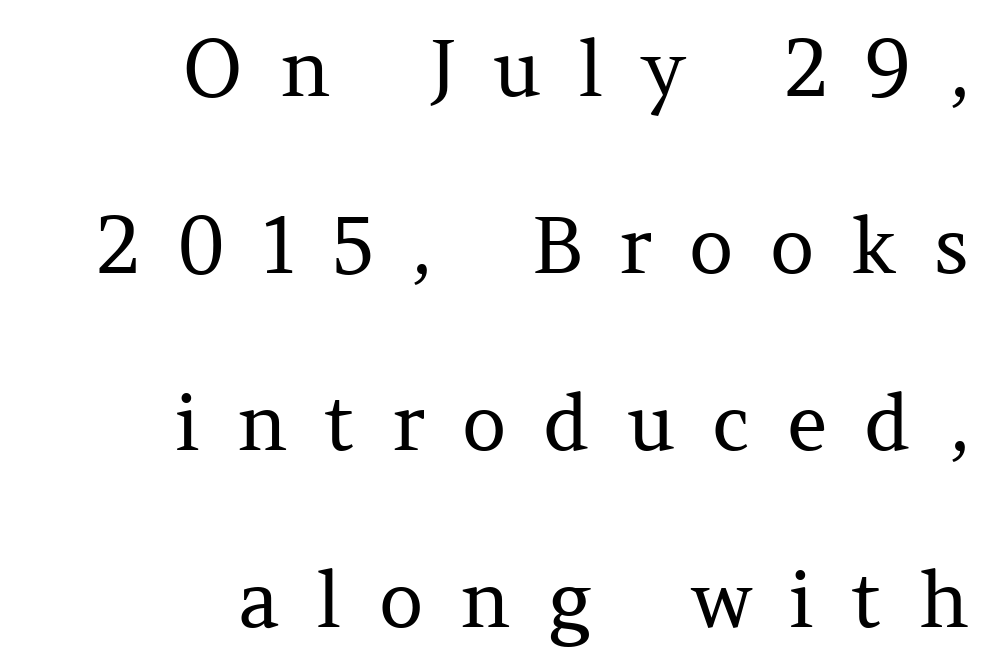
{"serif": "yes", "italic": "no", "bold": "no", "weight": "regular", "width": "normal", "stroke_contrast": "medium", "x_height": "medium", "monospaced": "no", "underline": "no", "align": "right", "line_spacing": "loose", "line_spacing_ratio": 2.27, "letter_spacing": "wide", "letter_spacing_em": 0.47, "glyph_px": 78}
